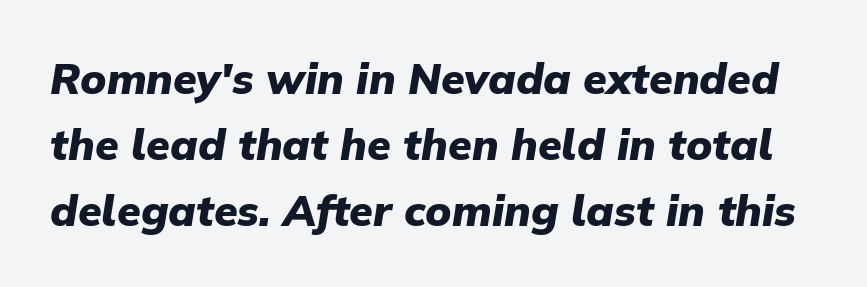
{"italic": "yes", "lean": "right", "slant_degrees": 9, "bold": "yes", "weight": "heavy", "width": "normal", "stroke_contrast": "low", "x_height": "medium", "monospaced": "no", "underline": "no", "line_spacing": "normal", "line_spacing_ratio": 1.53, "letter_spacing": "normal", "letter_spacing_em": 0.0, "glyph_px": 43}
